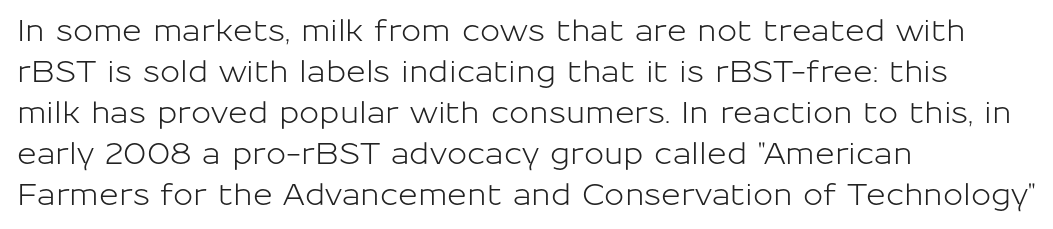
Glance below the letters and you will spot only blank space. The letterforms sit shoulder to shoulder at normal distance. Short and long lines alike share a common starting point at left. The glyphs in this specimen are sans serif.
